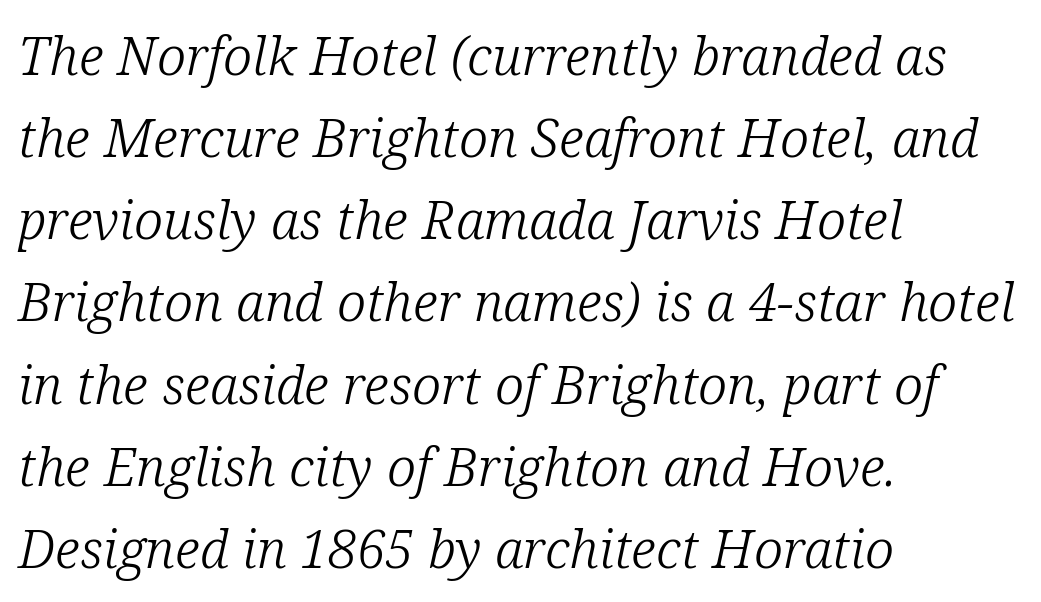
The image shows 53 px light serif type, italic (leaning right); set left-aligned, normal line spacing (1.55x), normal letter spacing, not underlined; low stroke contrast and a medium x-height.
